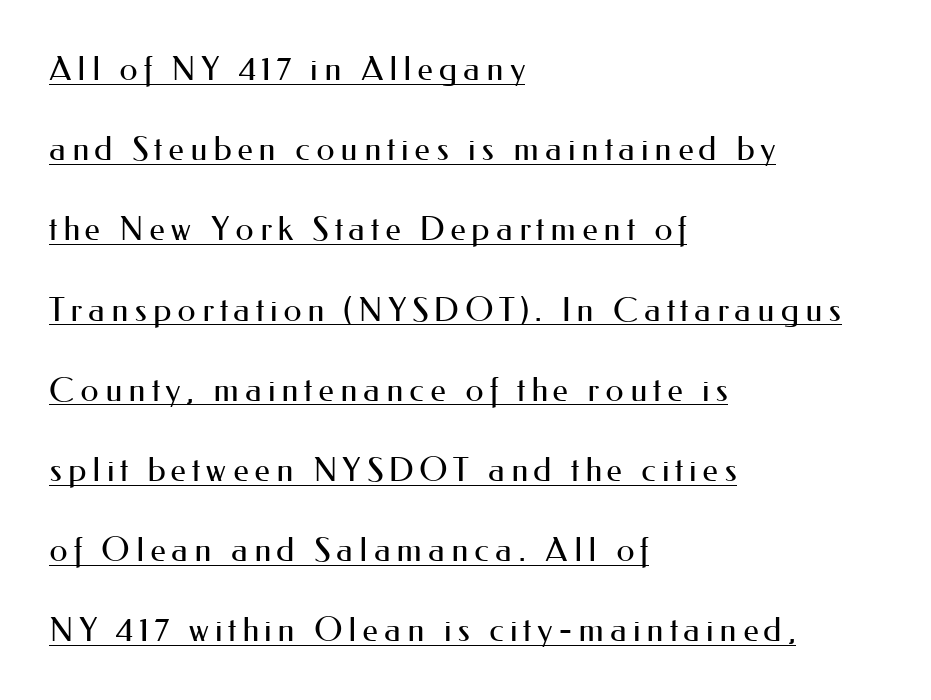
Q: Is the text bold? A: No.
Q: Is the text italic (slanted)? A: No, it is upright.
Q: Is the typeface a serif or a sans-serif typeface? A: Sans-serif.
Q: Is the text underlined? A: Yes.
Q: How is the paragraph aligned? A: Left-aligned.
Q: Is the spacing between lines tight, normal or loose? A: Loose.
Q: Width (condensed, normal, or wide)? A: Normal.
Q: Stroke contrast? A: Medium.
Q: x-height? A: Small.
Q: Monospaced? A: No.
